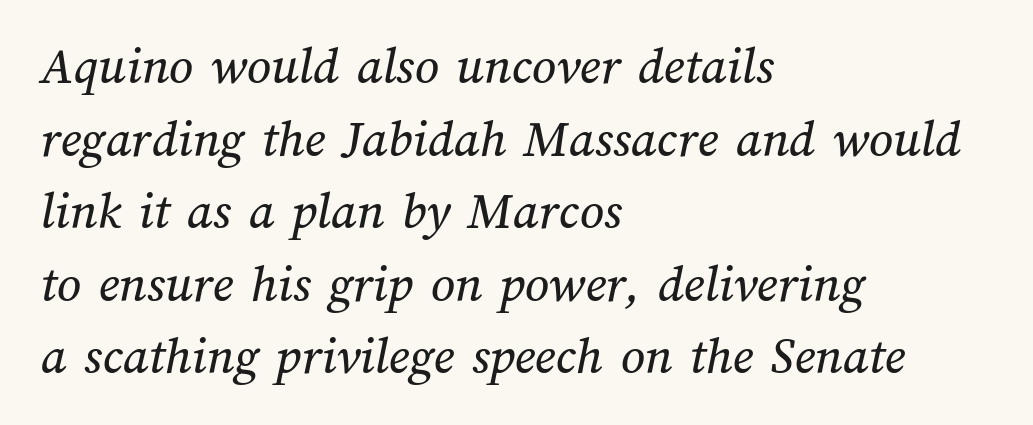
The glyphs are unaccompanied by any horizontal stroke below them. Spacing between characters is what you'd get straight out of the box. Whoever set this chose a conventional vertical rhythm. Do the characters align in a grid? No, the font is proportional. Typeset ragged right — the left edge is the straight one.
